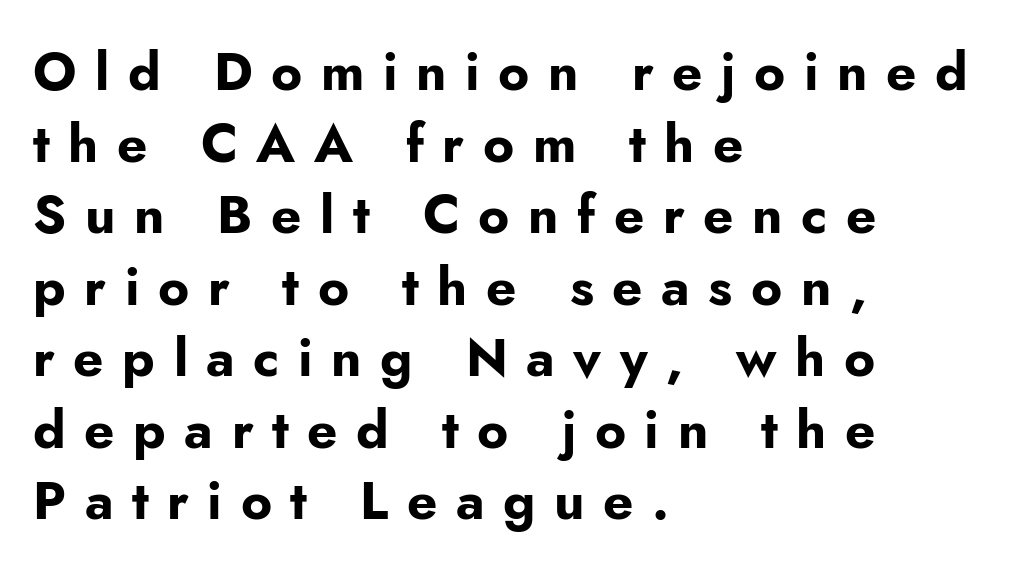
The image shows 53 px bold sans-serif type, upright; set left-aligned, normal line spacing (1.35x), unusually wide letter spacing (+0.35 em), not underlined; low stroke contrast and a small x-height.
